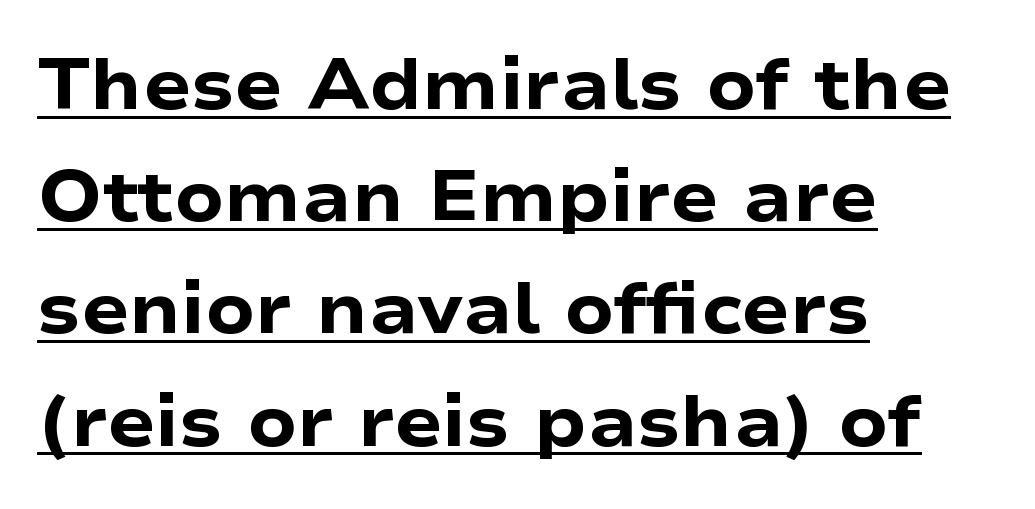
{"serif": "no", "italic": "no", "bold": "yes", "weight": "heavy", "width": "wide", "stroke_contrast": "low", "x_height": "medium", "monospaced": "no", "underline": "yes", "align": "left", "line_spacing": "normal", "line_spacing_ratio": 1.58, "letter_spacing": "normal", "letter_spacing_em": 0.0, "glyph_px": 71}
